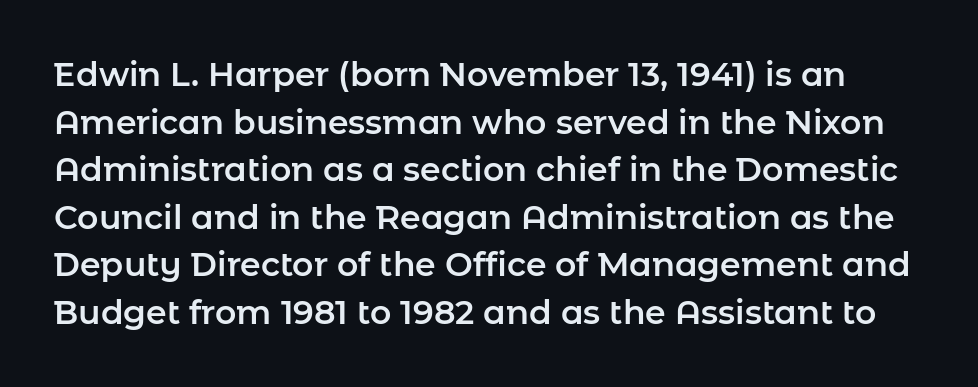
Nobody touched the tracking dial on this one. It's the straight-up-and-down kind of type. In terms of letterform style, serifs are entirely absent. Do the characters align in a grid? No, the font is proportional. Beneath every word, the page is bare.
